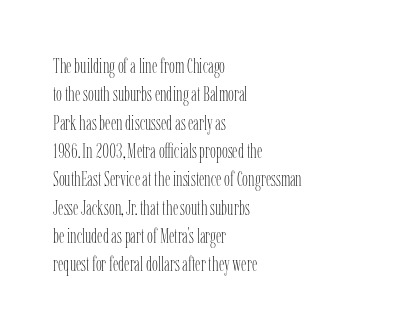
The image shows 21 px text type, upright; set left-aligned, normal line spacing (1.35x), normal letter spacing, not underlined.
